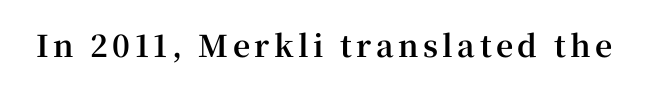
The image shows 30 px bold serif type, upright; set not underlined; high stroke contrast and a medium x-height.
